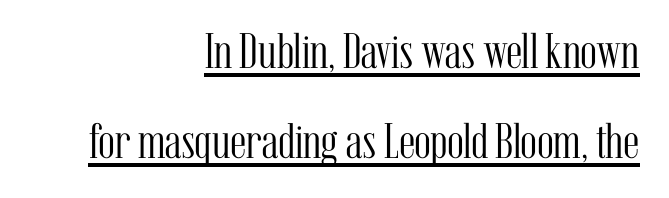
The image shows 50 px light, condensed serif type, upright; set right-aligned, line spacing 1.8x, normal letter spacing, underlined; medium stroke contrast and a medium x-height.
